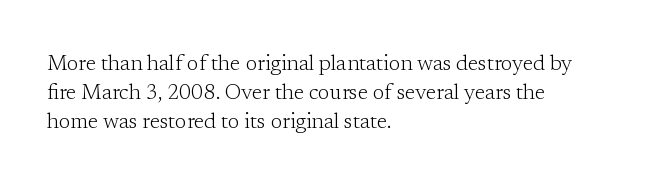
{"italic": "no", "bold": "no", "underline": "no", "align": "left", "line_spacing": "normal", "line_spacing_ratio": 1.39, "letter_spacing": "normal", "letter_spacing_em": 0.0, "glyph_px": 21}
